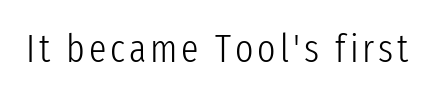
Q: Is the text bold? A: No.
Q: Is the text italic (slanted)? A: No, it is upright.
Q: Is the typeface a serif or a sans-serif typeface? A: Sans-serif.
Q: Is the text underlined? A: No.
Q: Width (condensed, normal, or wide)? A: Condensed.
Q: Stroke contrast? A: Low.
Q: x-height? A: Medium.
Q: Monospaced? A: No.
